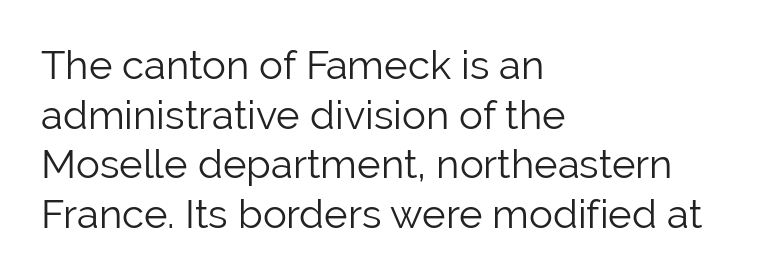
{"serif": "no", "italic": "no", "bold": "no", "weight": "light", "width": "normal", "stroke_contrast": "low", "x_height": "medium", "monospaced": "no", "underline": "no", "align": "left", "line_spacing_ratio": 1.24, "letter_spacing": "normal", "letter_spacing_em": 0.0, "glyph_px": 40}
